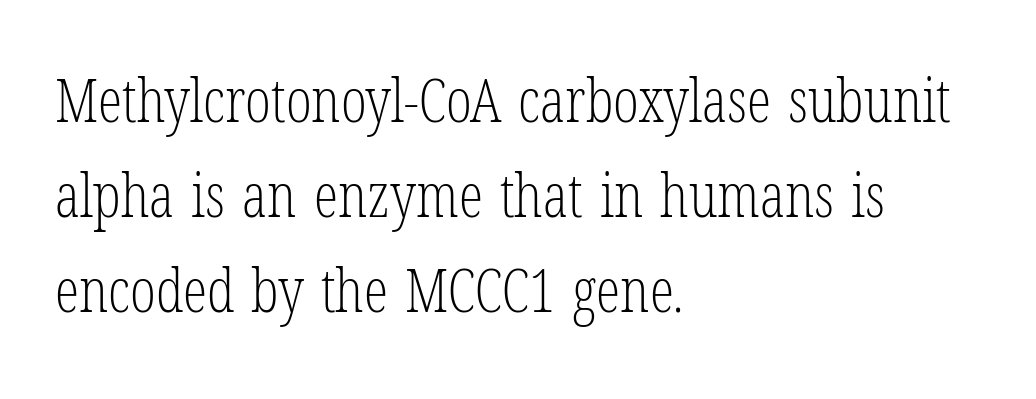
The image shows 61 px light, condensed serif type, upright; set left-aligned, normal line spacing (1.56x), normal letter spacing, not underlined; low stroke contrast and a medium x-height.
